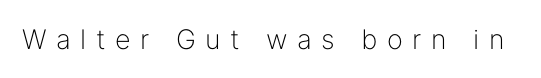
The image shows 27 px text type, upright; set unusually wide letter spacing (+0.35 em), not underlined.
